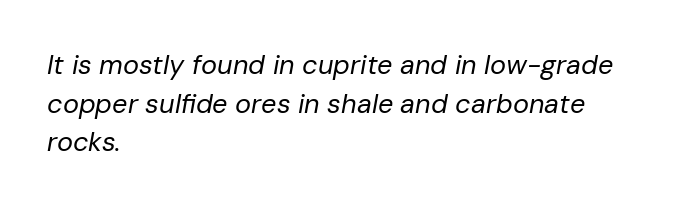
Q: Is the text bold? A: No.
Q: Is the text italic (slanted)? A: Yes, it leans right by about 10 degrees.
Q: Is the text underlined? A: No.
Q: How is the paragraph aligned? A: Left-aligned.
Q: Is the spacing between letters normal or unusually wide? A: Normal.
Q: Is the spacing between lines tight, normal or loose? A: Normal.
